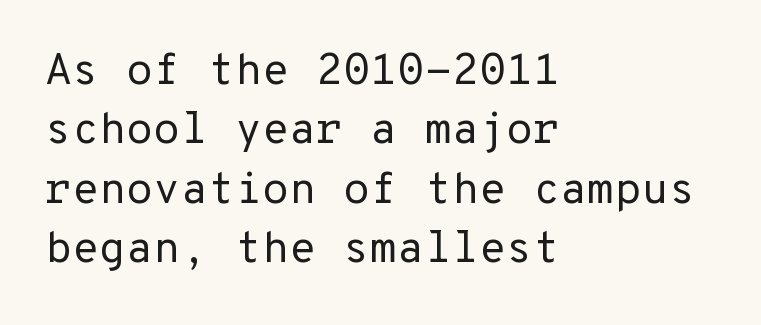
The image shows 44 px regular-weight sans-serif type, upright, monospaced; set left-aligned, normal line spacing (1.35x), normal letter spacing, not underlined; low stroke contrast and a medium x-height.
